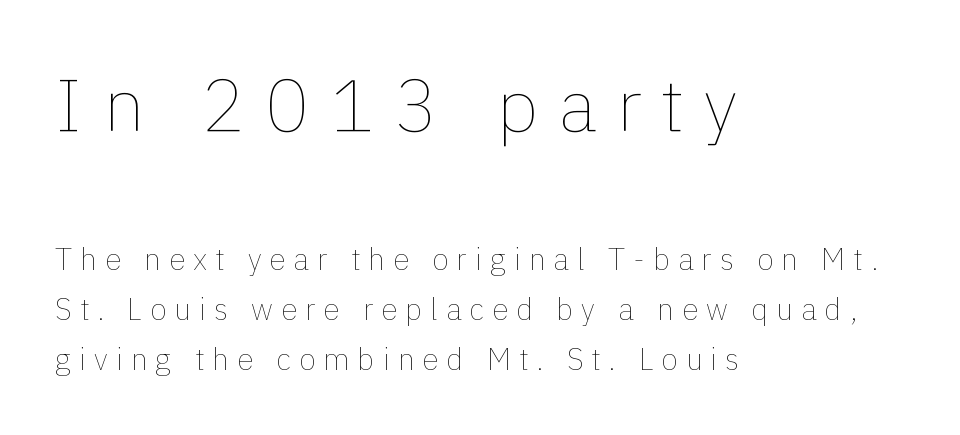
Where is the straight margin? On the left. Tall strokes in this sample are plumb rather than angled. How would I describe the line gaps? Plain and ordinary. Spacing verdict: proportional, widths tailored to each character. Bare-footed words on every line.
